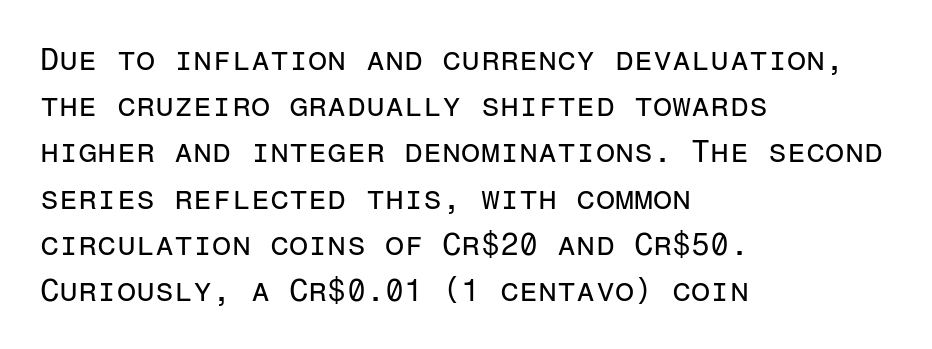
Q: Is the text bold? A: No.
Q: Is the text italic (slanted)? A: No, it is upright.
Q: Is the typeface a serif or a sans-serif typeface? A: Sans-serif.
Q: Is the text underlined? A: No.
Q: How is the paragraph aligned? A: Left-aligned.
Q: Is the spacing between letters normal or unusually wide? A: Normal.
Q: Is the spacing between lines tight, normal or loose? A: Normal.
Q: Width (condensed, normal, or wide)? A: Normal.
Q: Stroke contrast? A: Low.
Q: x-height? A: Medium.
Q: Monospaced? A: Yes.
